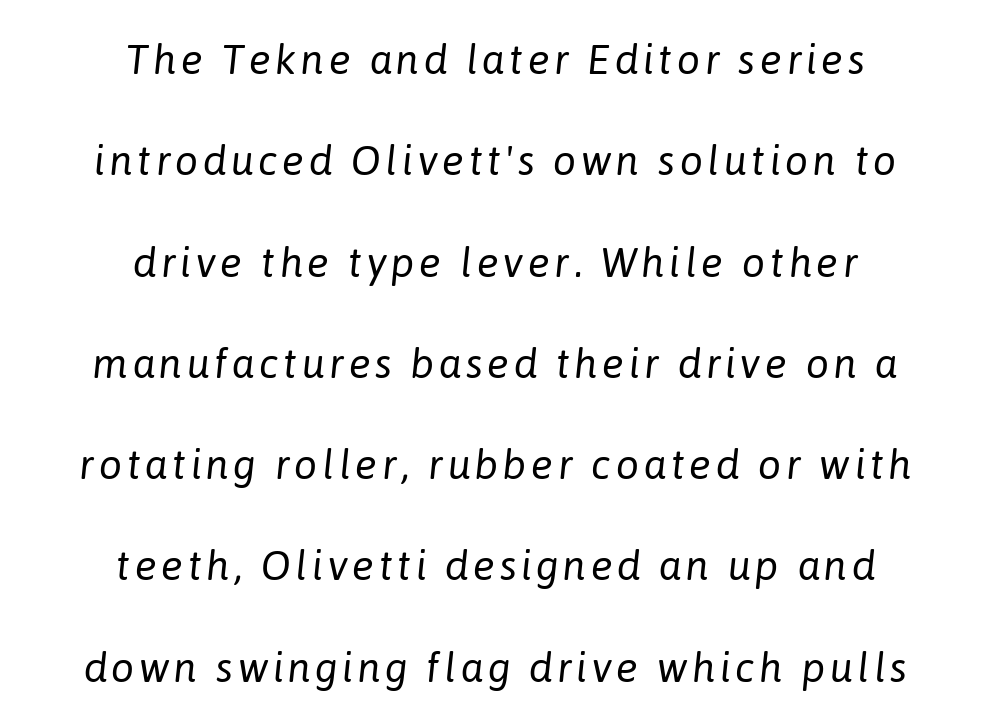
{"italic": "yes", "lean": "right", "slant_degrees": 6, "bold": "no", "weight": "regular", "width": "normal", "stroke_contrast": "low", "x_height": "medium", "monospaced": "no", "underline": "no", "align": "center", "line_spacing": "loose", "line_spacing_ratio": 2.47, "glyph_px": 41}
